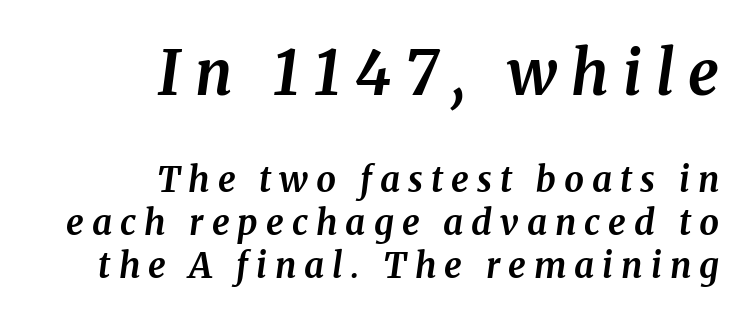
Caption: bold face, heavy strokes. Does the copy run flush right? Yes — the right margin is perfectly even. Varying glyph widths throughout — classic text-font behaviour. Display-style spreading of the glyphs; the letterfit is very open. Large over small — that's the arrangement of the two blocks here. A typesetter would mark this as italic.
